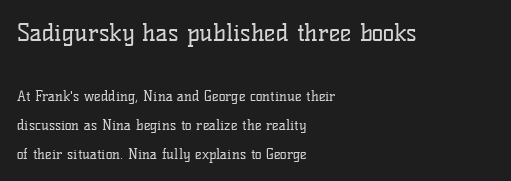
{"italic": "no", "bold": "no", "underline": "no", "align": "left", "line_spacing": "loose", "line_spacing_ratio": 2.1, "letter_spacing": "normal", "letter_spacing_em": 0.0, "larger_block": "first", "size_ratio": 1.71, "glyph_px": 24}
